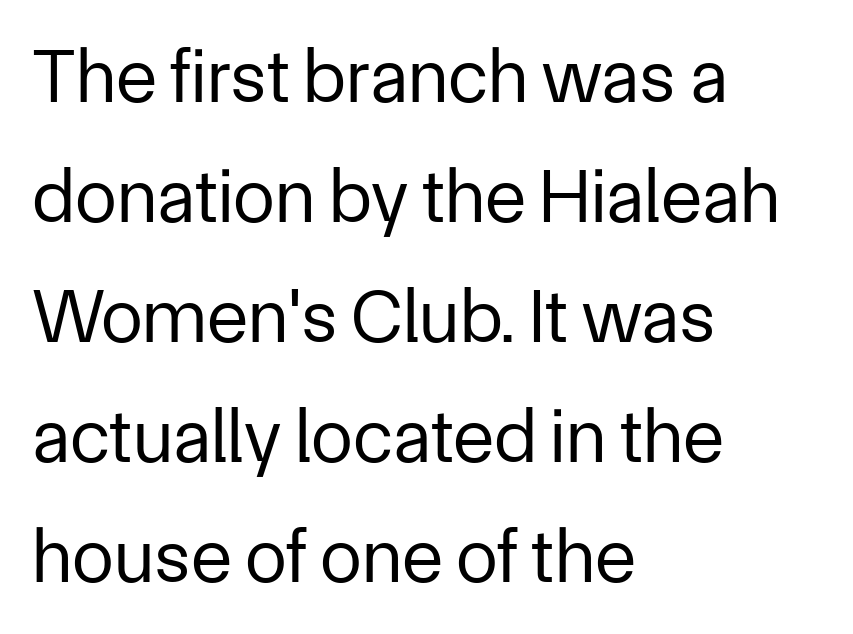
Proportional: the letters do not fall into vertical columns. A normal amount of white space separates one row of letters from the next. The line texture is even and compact thanks to regular tracking. The axis of the letterforms is exactly vertical. Caption: face not bold, strokes unweighted.
